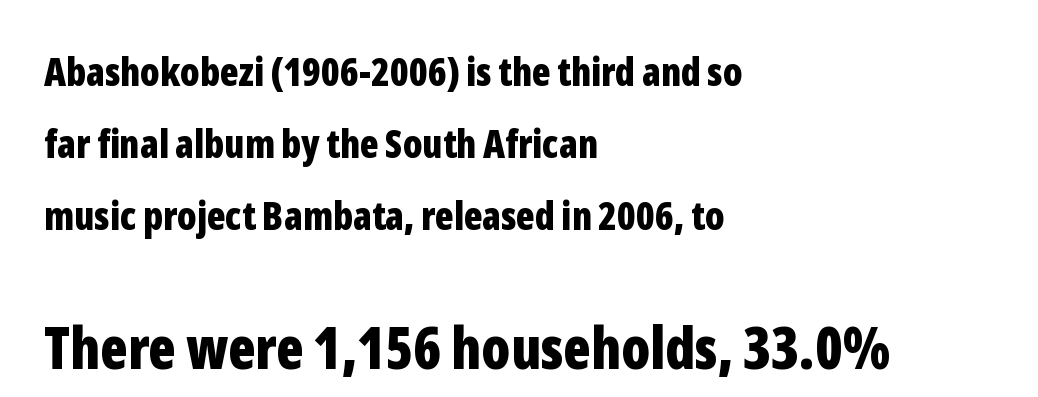
This sample is left-justified, so line endings fall wherever the words run out. Spacing verdict: proportional, widths tailored to each character. The composition opens small and finishes big. The rendering uses a bold face; every stroke is thick and dark. Regarding serifs, this sample does without them. These lines keep a tight, regular rhythm from letter to letter.
